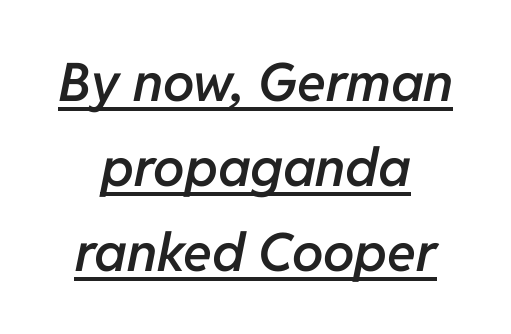
The image shows 53 px semibold type, italic (leaning right); set centered, normal line spacing (1.6x), normal letter spacing, underlined; low stroke contrast and a medium x-height.
